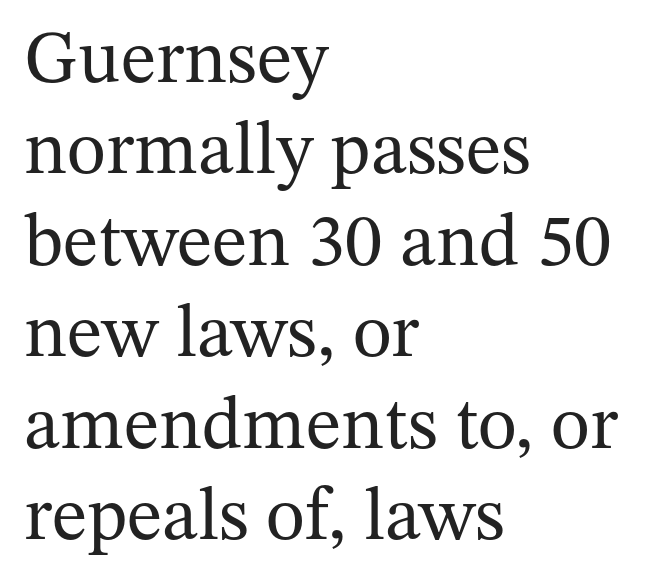
Each letter's strokes conclude with small projecting serifs. The face used here is proportionally spaced, like ordinary book or web type. Weight: not bold — regular or lighter. Check the space under the baseline: it is left empty. Caption: standard tracking, unaltered.
